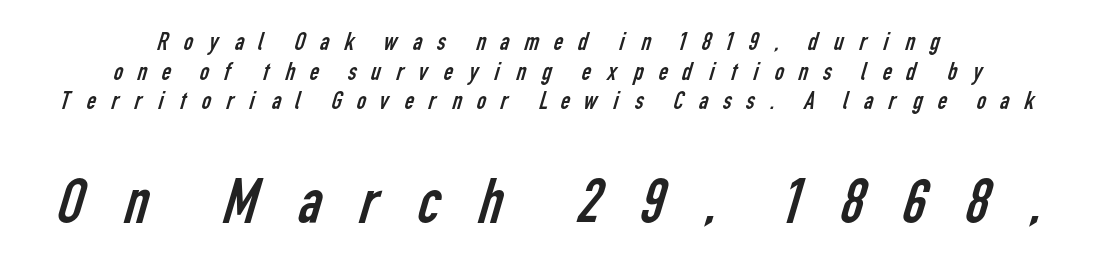
{"serif": "no", "bold": "no", "weight": "regular", "width": "condensed", "stroke_contrast": "low", "x_height": "medium", "monospaced": "no", "underline": "no", "align": "center", "line_spacing": "tight", "line_spacing_ratio": 1.14, "letter_spacing": "wide", "letter_spacing_em": 0.47, "larger_block": "second", "size_ratio": 2.5, "glyph_px": 65}
